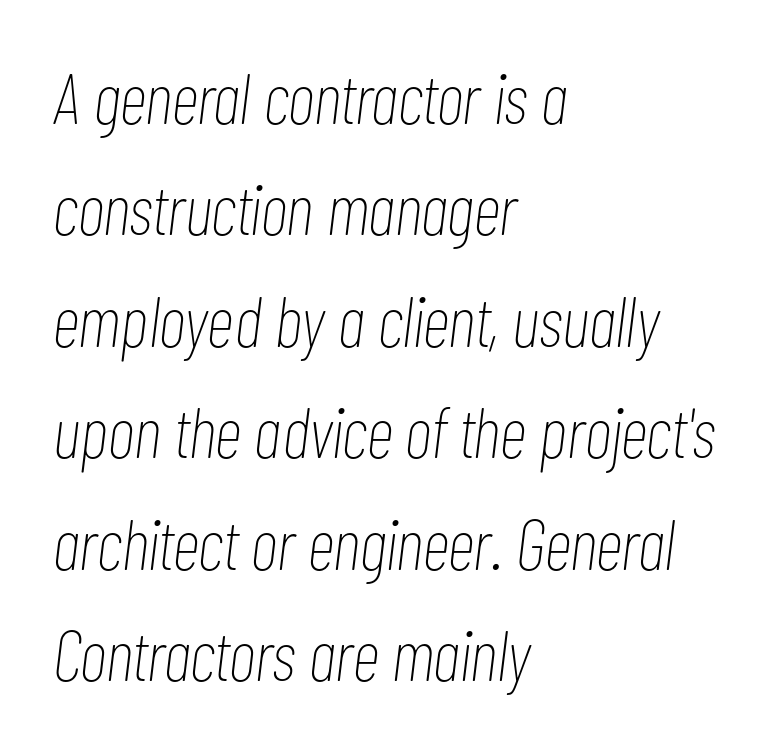
Looks like regular typesetting: each glyph gets only the width it needs. The zone under the glyphs is completely vacant. If you drew a line through each stem, it would be angled. Each word holds together tightly as a unit, with standard inter-letter gaps. Weight: in the light-to-regular range.
